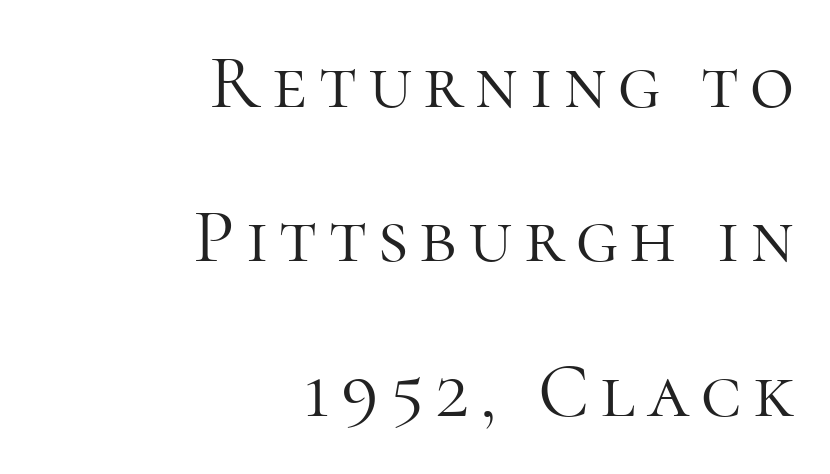
{"serif": "yes", "italic": "no", "bold": "no", "weight": "light", "width": "normal", "stroke_contrast": "high", "x_height": "medium", "monospaced": "no", "underline": "no", "align": "right", "line_spacing": "loose", "line_spacing_ratio": 2.03, "glyph_px": 76}
